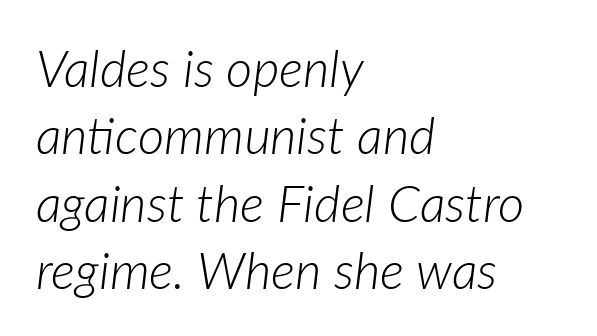
{"italic": "yes", "lean": "right", "slant_degrees": 7, "bold": "no", "weight": "light", "width": "normal", "stroke_contrast": "low", "x_height": "medium", "monospaced": "no", "underline": "no", "align": "left", "line_spacing": "normal", "line_spacing_ratio": 1.32, "letter_spacing": "normal", "letter_spacing_em": 0.0, "glyph_px": 51}
